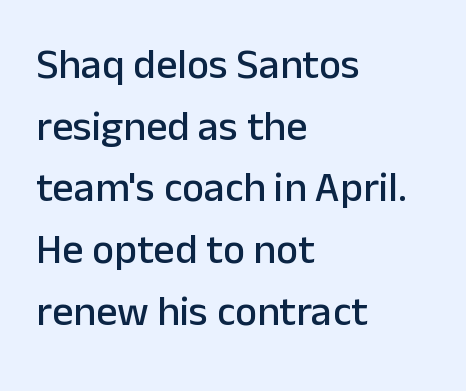
The image shows 42 px sans-serif type, upright; set left-aligned, normal line spacing (1.47x), normal letter spacing, not underlined; low stroke contrast and a medium x-height.
